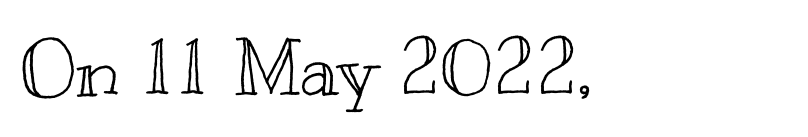
{"italic": "no", "width": "wide", "x_height": "small", "monospaced": "no", "underline": "no", "align": "left", "letter_spacing": "normal", "letter_spacing_em": 0.0, "glyph_px": 76}
